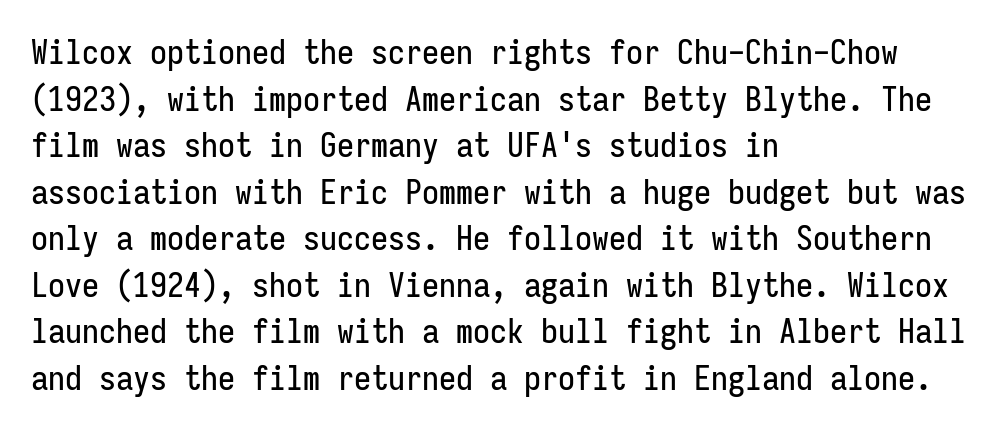
Q: Is the text italic (slanted)? A: No, it is upright.
Q: Is the typeface a serif or a sans-serif typeface? A: Sans-serif.
Q: Is the text underlined? A: No.
Q: How is the paragraph aligned? A: Left-aligned.
Q: Is the spacing between letters normal or unusually wide? A: Normal.
Q: Is the spacing between lines tight, normal or loose? A: Normal.
Q: Width (condensed, normal, or wide)? A: Condensed.
Q: Stroke contrast? A: Low.
Q: x-height? A: Medium.
Q: Monospaced? A: Yes.
